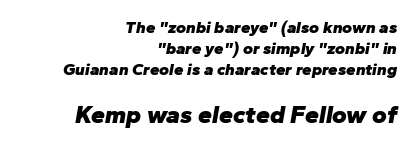
The image shows 25 px bold type, italic (leaning right); set right-aligned, line spacing 1.24x, normal letter spacing, not underlined; the second (bottom) block is 1.47x larger.
